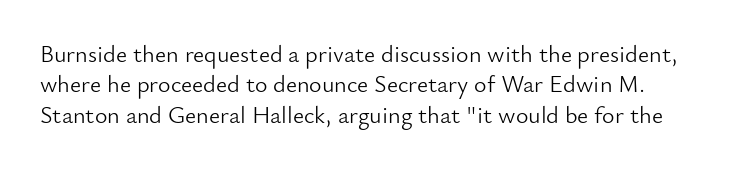
This is the regular roman posture of the typeface. Tracking value appears to be zero — textbook default spacing. Evenly set lines give the paragraph a standard silhouette. This reads as an unemphasized weight, regular at the heaviest. The area under the type is left untouched.
